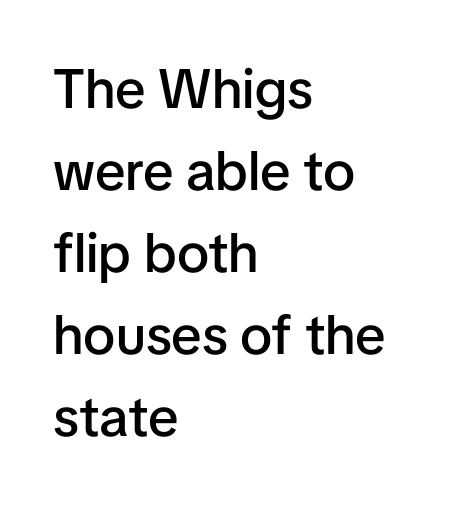
Q: Is the text bold? A: Semi-bold.
Q: Is the text italic (slanted)? A: No, it is upright.
Q: Is the typeface a serif or a sans-serif typeface? A: Sans-serif.
Q: Is the text underlined? A: No.
Q: How is the paragraph aligned? A: Left-aligned.
Q: Is the spacing between letters normal or unusually wide? A: Normal.
Q: Is the spacing between lines tight, normal or loose? A: Normal.
Q: Width (condensed, normal, or wide)? A: Normal.
Q: Stroke contrast? A: Low.
Q: x-height? A: Medium.
Q: Monospaced? A: No.
